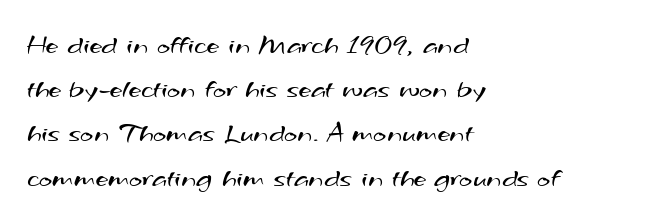
{"serif": "no", "bold": "no", "weight": "regular", "width": "wide", "stroke_contrast": "medium", "x_height": "small", "monospaced": "no", "underline": "no", "align": "left", "line_spacing": "normal", "line_spacing_ratio": 1.58, "letter_spacing": "normal", "letter_spacing_em": 0.0, "glyph_px": 28}
